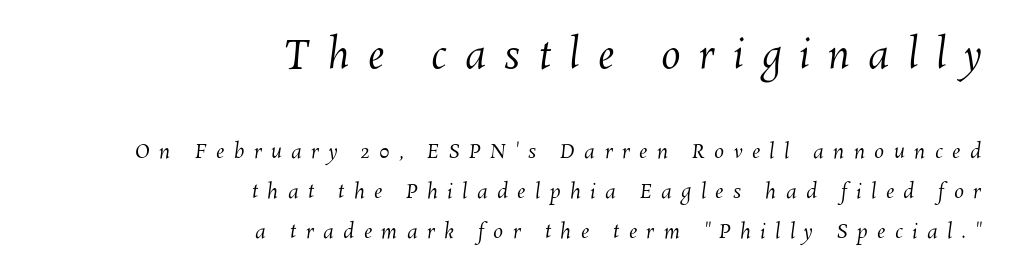
The words here are not underlined. Leading: increased. Size hierarchy here favors the leading block over the trailing one. All the whitespace from short lines collects on the left. This rendering widens character spacing well past its baseline value.
